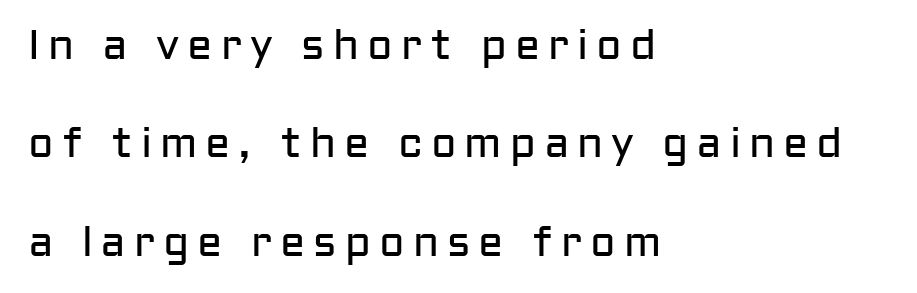
{"serif": "no", "italic": "no", "bold": "no", "weight": "regular", "width": "normal", "stroke_contrast": "low", "x_height": "medium", "monospaced": "no", "underline": "no", "align": "left", "line_spacing": "loose", "line_spacing_ratio": 2.34, "glyph_px": 42}
